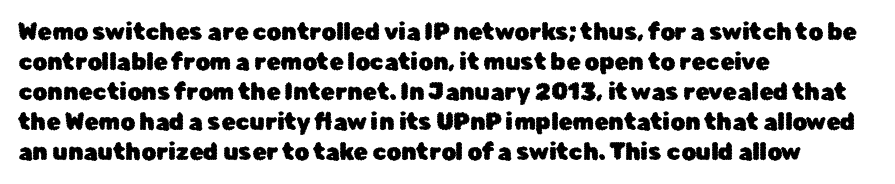
{"italic": "no", "underline": "no", "align": "left", "line_spacing": "normal", "line_spacing_ratio": 1.3, "letter_spacing": "normal", "letter_spacing_em": 0.0, "glyph_px": 23}
